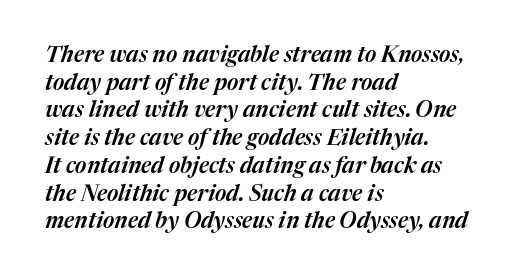
Q: Is the text italic (slanted)? A: Yes, it leans right by about 17 degrees.
Q: Is the text underlined? A: No.
Q: How is the paragraph aligned? A: Left-aligned.
Q: Is the spacing between letters normal or unusually wide? A: Normal.
Q: Is the spacing between lines tight, normal or loose? A: Normal.
